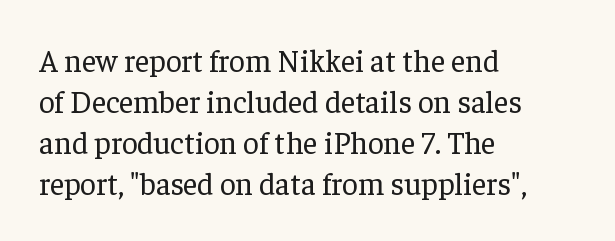
The image shows 31 px regular-weight serif type, upright; set left-aligned, normal line spacing (1.32x), normal letter spacing, not underlined; low stroke contrast and a medium x-height.
